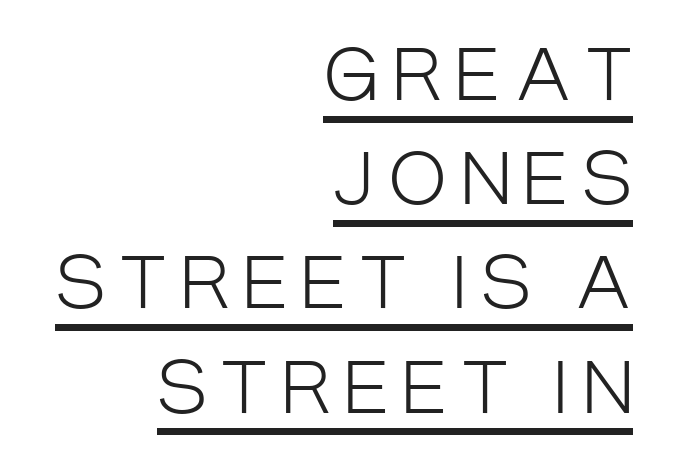
The paragraph has a hard right edge and a soft left edge. Type style note: lacks serifs. Letter spacing: wide. This sample has the flowing, uneven cadence of proportional lettering. Decoration check: the copy is underlined. Is there any slant? The stems are plumb.
